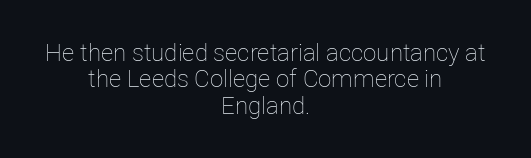
Q: Is the text bold? A: No.
Q: Is the text italic (slanted)? A: No, it is upright.
Q: Is the text underlined? A: No.
Q: How is the paragraph aligned? A: Centered.
Q: Is the spacing between letters normal or unusually wide? A: Normal.
Q: Is the spacing between lines tight, normal or loose? A: Tight.
